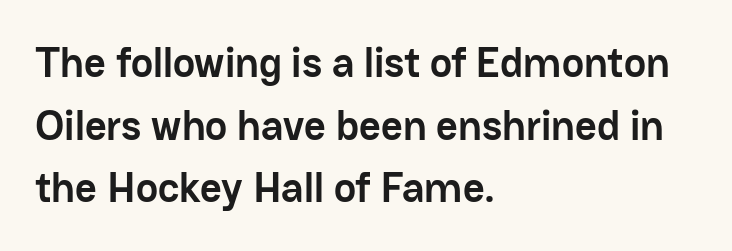
The image shows 42 px semibold sans-serif type, upright; set left-aligned, normal line spacing (1.49x), normal letter spacing, not underlined; low stroke contrast and a medium x-height.
